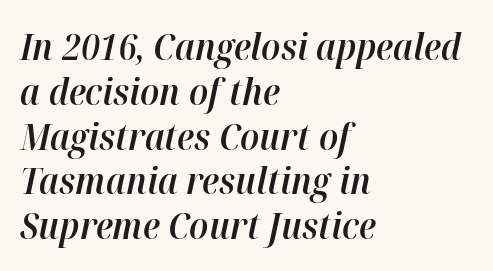
{"italic": "yes", "lean": "right", "slant_degrees": 12, "bold": "semi", "weight": "semibold", "width": "normal", "stroke_contrast": "high", "x_height": "medium", "monospaced": "no", "underline": "no", "align": "left", "line_spacing_ratio": 1.21, "letter_spacing": "normal", "letter_spacing_em": 0.0, "glyph_px": 37}
